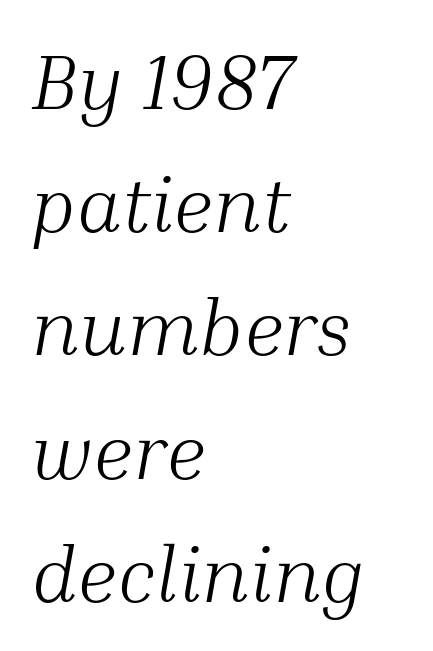
One-word summary of the alignment: left. Observe the serifs anchoring each vertical stroke in this sample. The rendering uses natural spacing where letterforms have individual widths. In terms of letterspacing, this is plain default setting. The block of text has a typical density, with ordinary space between rows. The specimen reads as italic at a glance.
